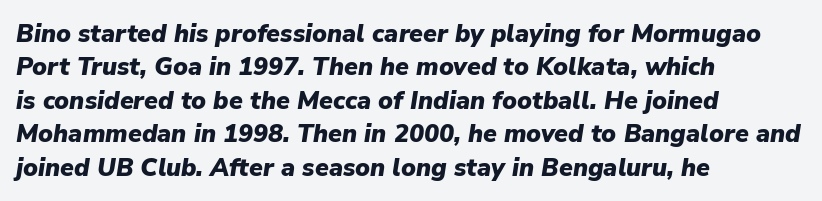
{"italic": "yes", "lean": "right", "slant_degrees": 9, "bold": "yes", "underline": "no", "align": "left", "line_spacing": "normal", "line_spacing_ratio": 1.34, "letter_spacing": "normal", "letter_spacing_em": 0.0, "glyph_px": 25}
